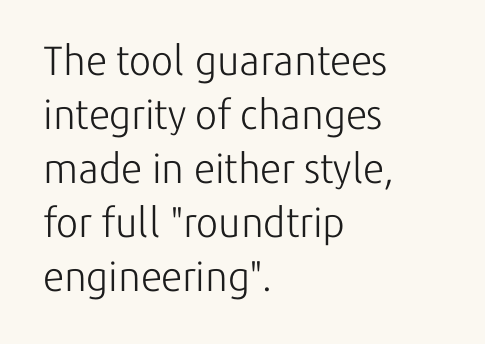
Q: Is the text bold? A: No.
Q: Is the text italic (slanted)? A: No, it is upright.
Q: Is the typeface a serif or a sans-serif typeface? A: Sans-serif.
Q: Is the text underlined? A: No.
Q: How is the paragraph aligned? A: Left-aligned.
Q: Is the spacing between letters normal or unusually wide? A: Normal.
Q: Is the spacing between lines tight, normal or loose? A: Normal.
Q: Width (condensed, normal, or wide)? A: Normal.
Q: Stroke contrast? A: Low.
Q: x-height? A: Medium.
Q: Monospaced? A: No.
